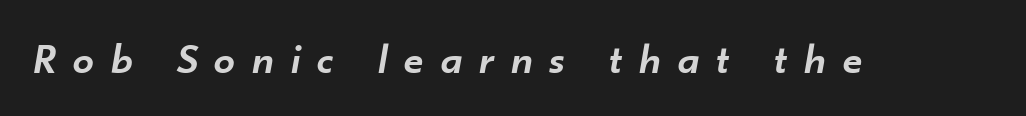
{"italic": "yes", "lean": "right", "slant_degrees": 10, "bold": "semi", "weight": "semibold", "width": "normal", "stroke_contrast": "low", "x_height": "small", "monospaced": "no", "underline": "no", "letter_spacing": "wide", "letter_spacing_em": 0.41, "glyph_px": 42}
